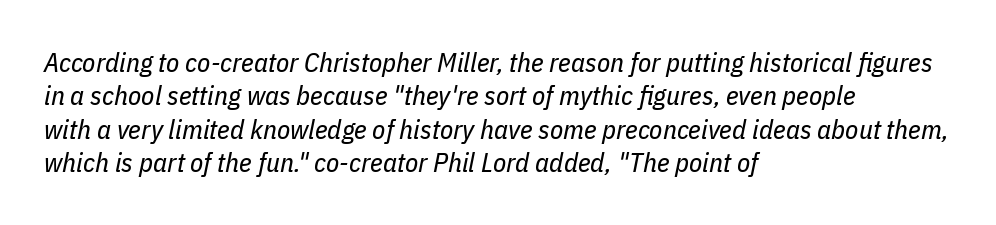
The image shows 27 px text type, italic (leaning right); set left-aligned, line spacing 1.24x, normal letter spacing, not underlined.
